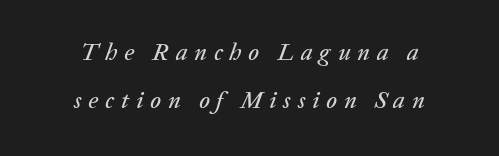
Q: Is the text italic (slanted)? A: Yes, it leans right by about 20 degrees.
Q: Is the text underlined? A: No.
Q: How is the paragraph aligned? A: Centered.
Q: Is the spacing between letters normal or unusually wide? A: Unusually wide.
Q: Is the spacing between lines tight, normal or loose? A: Loose.
